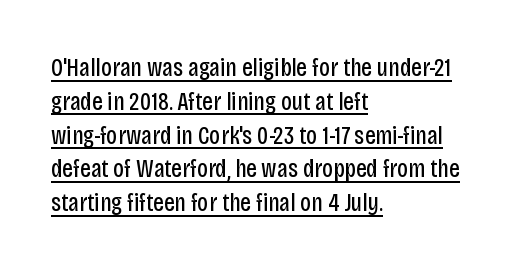
Q: Is the text bold? A: No.
Q: Is the text italic (slanted)? A: No, it is upright.
Q: Is the text underlined? A: Yes.
Q: How is the paragraph aligned? A: Left-aligned.
Q: Is the spacing between letters normal or unusually wide? A: Normal.
Q: Is the spacing between lines tight, normal or loose? A: Normal.
